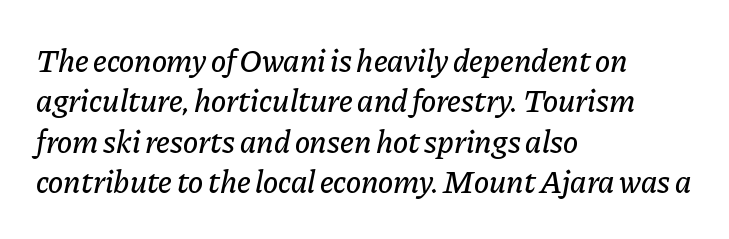
Reading down the block, your eye returns to a fixed left position each line. Caption: standard tracking, unaltered. A typesetter would mark this as italic. Looks like regular typesetting: each glyph gets only the width it needs. The vertical gap from one line to the next is medium.
